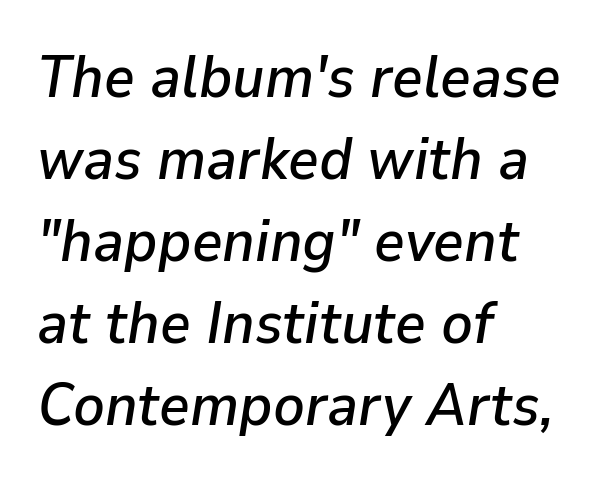
{"italic": "yes", "lean": "right", "slant_degrees": 9, "width": "normal", "stroke_contrast": "low", "x_height": "medium", "monospaced": "no", "underline": "no", "align": "left", "line_spacing": "normal", "line_spacing_ratio": 1.39, "letter_spacing": "normal", "letter_spacing_em": 0.0, "glyph_px": 59}
